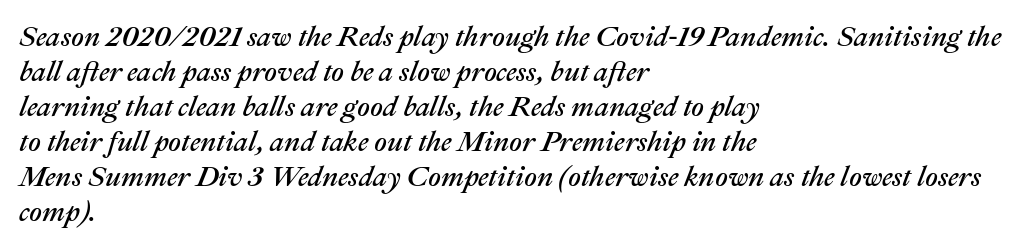
{"italic": "yes", "lean": "right", "slant_degrees": 22, "width": "normal", "stroke_contrast": "medium", "x_height": "medium", "monospaced": "no", "underline": "no", "align": "left", "line_spacing": "normal", "line_spacing_ratio": 1.25, "letter_spacing": "normal", "letter_spacing_em": 0.0, "glyph_px": 28}
